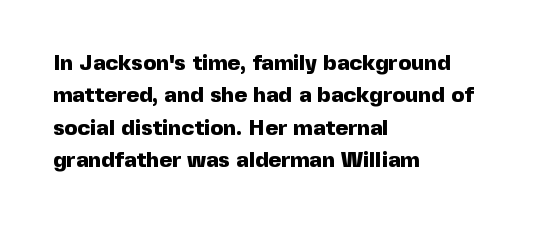
This block has exactly the height ordinary leading produces. A roman cut, with each character standing at attention. Typesetter's note: full bold, strokes at maximum text heaviness. The rendering anchors every line to the left-hand side.
